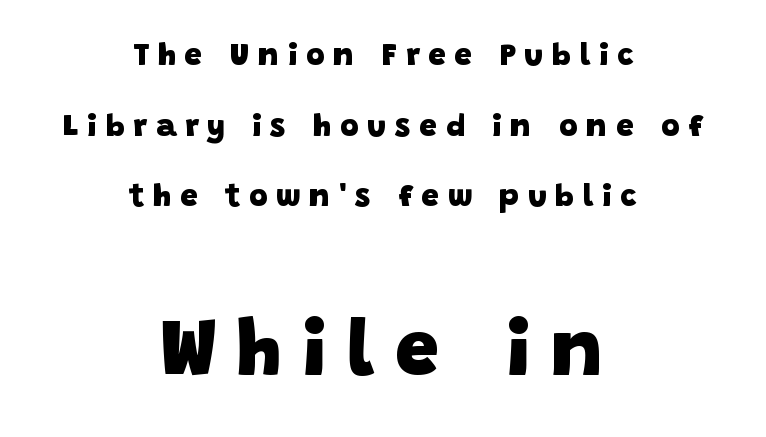
The gap between lines stays unmarked. Is the letter spacing exaggerated? Yes — the characters are pushed far apart. The letters in the lower block stand taller than those in the block above. Caption: multi-line text, centered on the measure.
